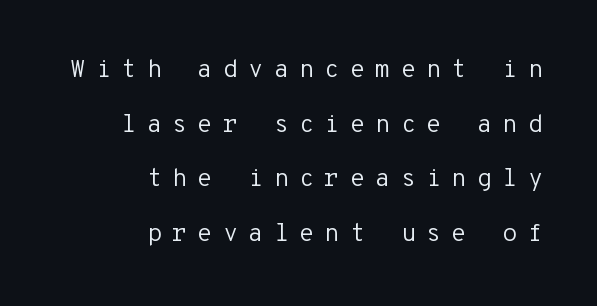
Reading down the block, your eye finds every line finishing at a fixed right position. The font is comparable to plain body text, perhaps lighter. Type without underlining. Is there any slant? The stems are plumb.
